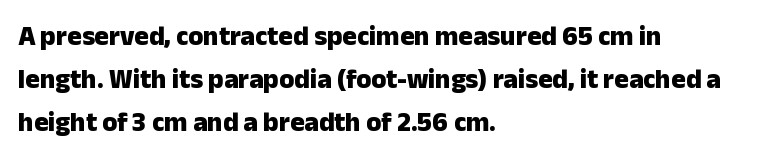
Q: Is the text bold? A: Yes.
Q: Is the text italic (slanted)? A: No, it is upright.
Q: Is the text underlined? A: No.
Q: How is the paragraph aligned? A: Left-aligned.
Q: Is the spacing between letters normal or unusually wide? A: Normal.
Q: Is the spacing between lines tight, normal or loose? A: Normal.
